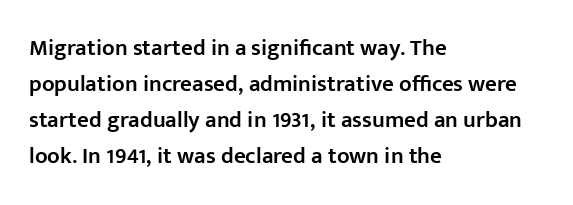
Q: Is the text bold? A: Semi-bold.
Q: Is the text italic (slanted)? A: No, it is upright.
Q: Is the text underlined? A: No.
Q: How is the paragraph aligned? A: Left-aligned.
Q: Is the spacing between letters normal or unusually wide? A: Normal.
Q: Is the spacing between lines tight, normal or loose? A: Normal.
